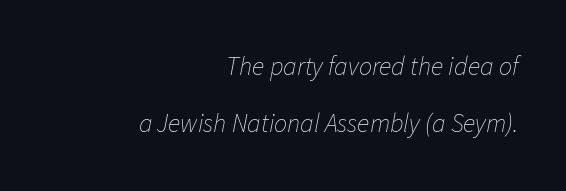
Each stroke keeps to a modest, everyday thickness or less. Posture: slanted. Layout note: lines flush right. Glance below the letters and you will spot only blank space. Regarding leading, the lines here are spaced well apart.
